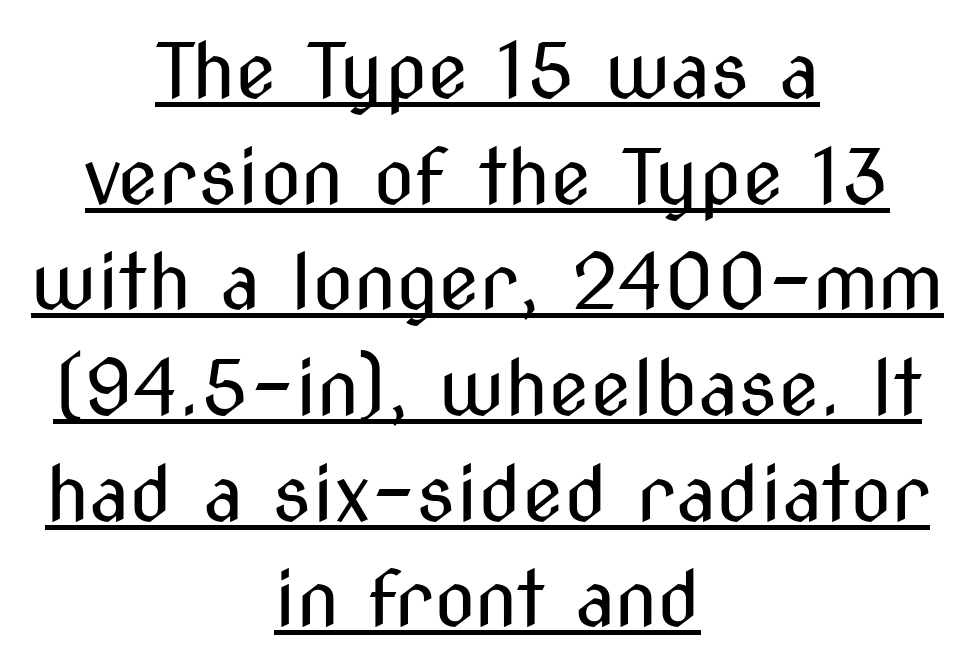
{"serif": "no", "italic": "no", "bold": "no", "weight": "regular", "width": "condensed", "stroke_contrast": "medium", "x_height": "medium", "monospaced": "no", "underline": "yes", "align": "center", "line_spacing": "normal", "line_spacing_ratio": 1.39, "letter_spacing": "normal", "letter_spacing_em": 0.0, "glyph_px": 76}
